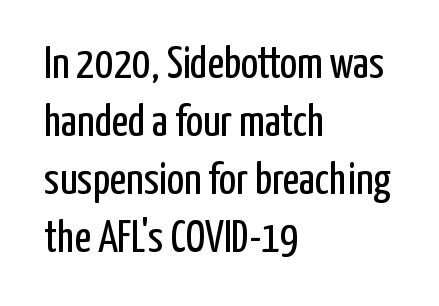
The image shows 45 px regular-weight, condensed sans-serif type, upright; set left-aligned, normal line spacing (1.29x), normal letter spacing, not underlined; low stroke contrast and a medium x-height.
